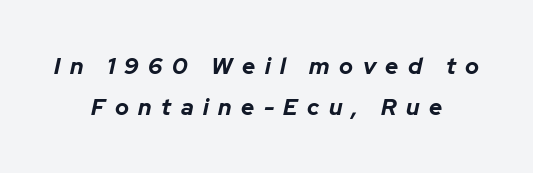
The image shows 23 px bold type, italic (leaning right); set centered, line spacing 1.78x, unusually wide letter spacing (+0.41 em), not underlined.
